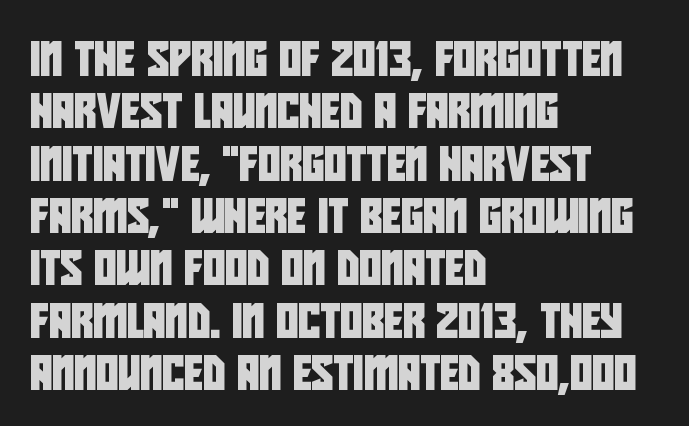
Has an underline been added? It has not. The typesetter chose a ragged-right arrangement here. A typesetter would label this face a sans. Looks like regular typesetting: each glyph gets only the width it needs.
